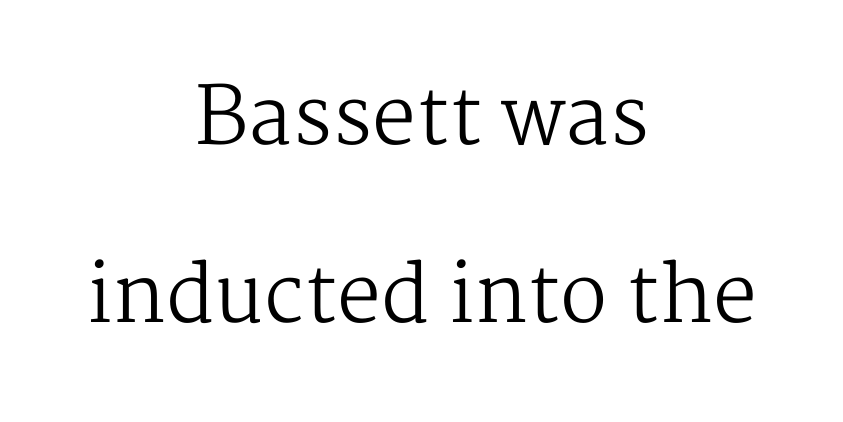
Leftover space on each line is divided equally before and after the words. This rendering features lettering with no underline. The typesetting does not lean heavy: it is not bold. Successive baselines arrive slowly, with a big drop between each. Look at the tracking — it's just the regular setting, nothing added.
